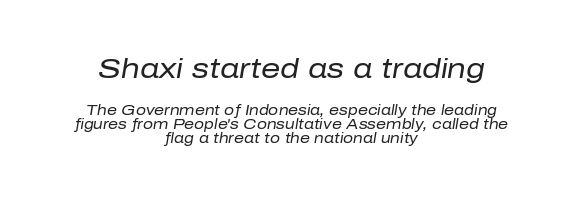
The image shows 27 px text type, italic (leaning right); set centered, tight line spacing (0.99x), normal letter spacing, not underlined; the first (top) block is 1.93x larger.
